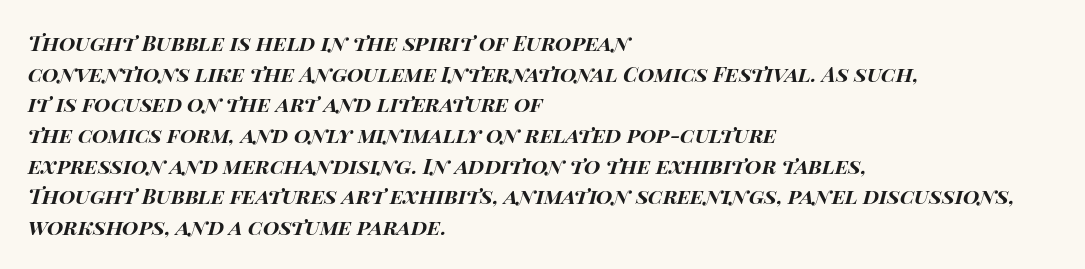
The image shows 21 px bold type, italic (leaning right); set left-aligned, normal line spacing (1.46x), normal letter spacing, not underlined.
